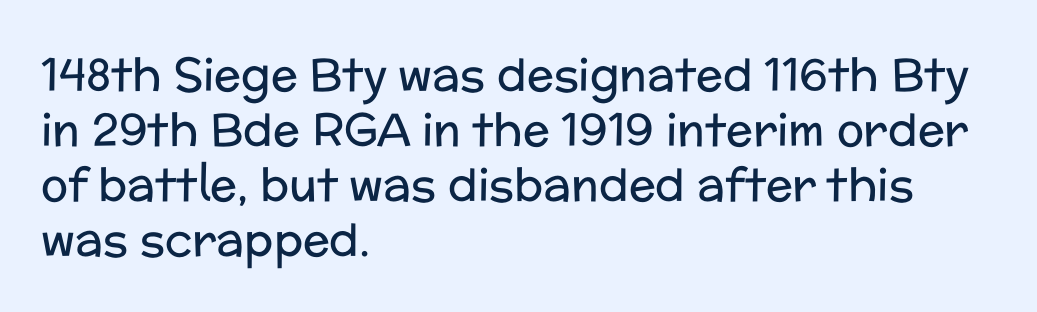
Style check: upright. These lines are rendered in a variable-pitch font. Does extra space separate the letters? No, they use regular spacing. All the whitespace from short lines collects on the right.
